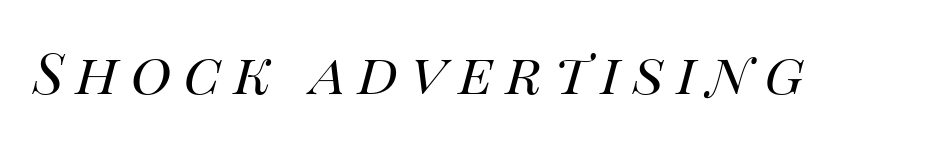
The image shows 56 px regular-weight type, italic (leaning right); set unusually wide letter spacing (+0.22 em), not underlined; high stroke contrast and a large x-height.
